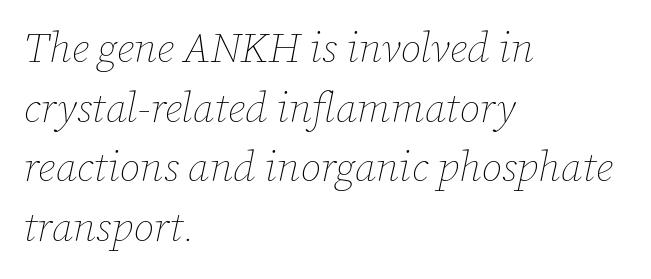
A quiet, ordinary-to-light weight characterises the typeface. A bare baseline throughout the passage. This sample uses an oblique cut, with every glyph tilted off the vertical. Short note: letters normally spaced. Leading matches the norm, producing a regular column. If you drew a ruler down the left edge, every line would touch it.
